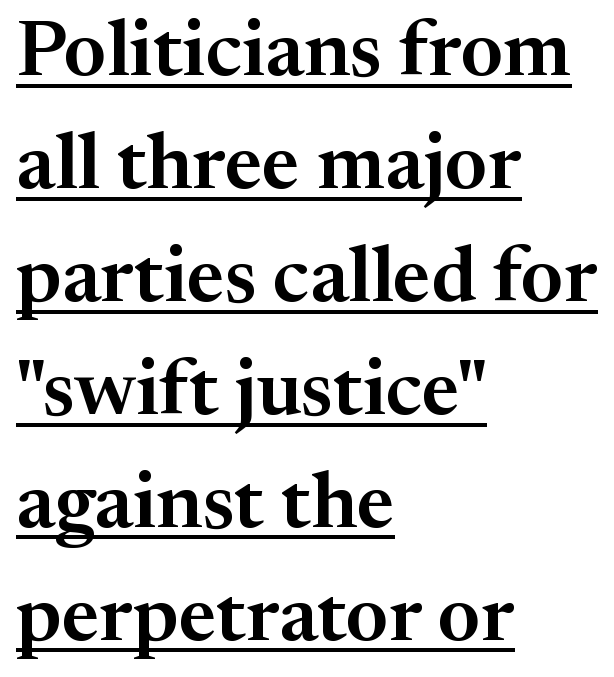
Q: Is the text italic (slanted)? A: No, it is upright.
Q: Is the typeface a serif or a sans-serif typeface? A: Serif.
Q: Is the text underlined? A: Yes.
Q: How is the paragraph aligned? A: Left-aligned.
Q: Is the spacing between letters normal or unusually wide? A: Normal.
Q: Is the spacing between lines tight, normal or loose? A: Normal.
Q: Width (condensed, normal, or wide)? A: Normal.
Q: Stroke contrast? A: Medium.
Q: x-height? A: Medium.
Q: Monospaced? A: No.
